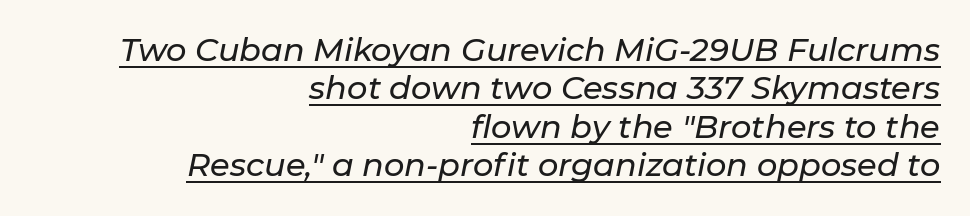
Q: Is the text italic (slanted)? A: Yes, it leans right by about 11 degrees.
Q: Is the text underlined? A: Yes.
Q: How is the paragraph aligned? A: Right-aligned.
Q: Is the spacing between letters normal or unusually wide? A: Normal.
Q: Width (condensed, normal, or wide)? A: Normal.
Q: Stroke contrast? A: Low.
Q: x-height? A: Medium.
Q: Monospaced? A: No.
